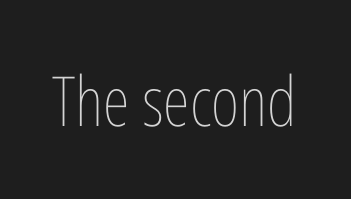
Q: Is the text bold? A: No.
Q: Is the text italic (slanted)? A: No, it is upright.
Q: Is the text underlined? A: No.
Q: Is the spacing between letters normal or unusually wide? A: Normal.
Q: Width (condensed, normal, or wide)? A: Condensed.
Q: Stroke contrast? A: Low.
Q: x-height? A: Medium.
Q: Monospaced? A: No.
